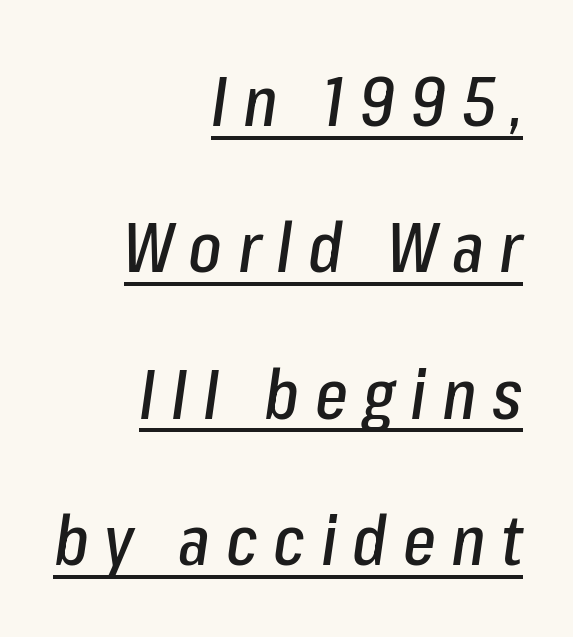
The image shows 70 px condensed type, italic (leaning right); set right-aligned, loose line spacing (2.09x), unusually wide letter spacing (+0.22 em), underlined; low stroke contrast and a medium x-height.
